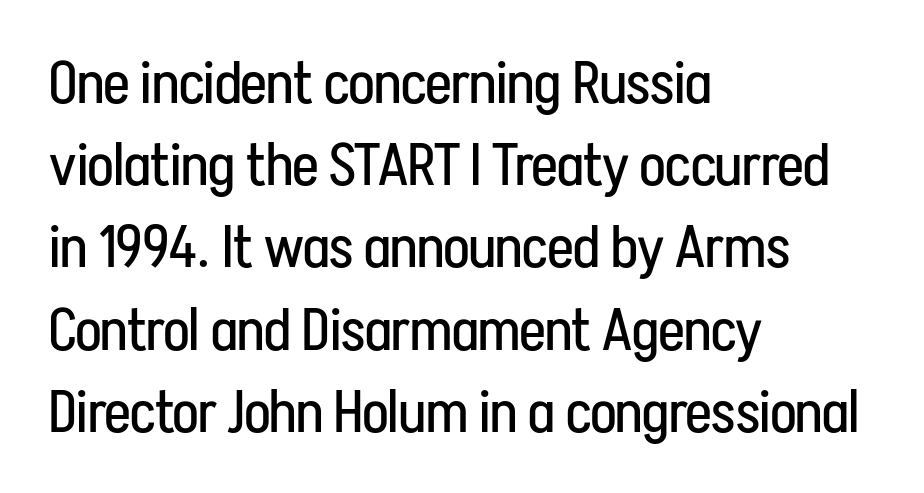
The image shows 60 px regular-weight, condensed sans-serif type, upright; set left-aligned, normal line spacing (1.37x), normal letter spacing, not underlined; low stroke contrast and a medium x-height.
